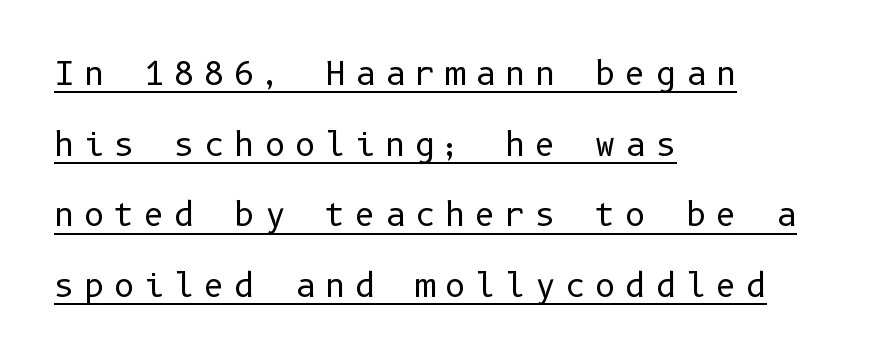
Q: Is the text bold? A: No.
Q: Is the text italic (slanted)? A: No, it is upright.
Q: Is the typeface a serif or a sans-serif typeface? A: Sans-serif.
Q: Is the text underlined? A: Yes.
Q: How is the paragraph aligned? A: Left-aligned.
Q: Is the spacing between letters normal or unusually wide? A: Unusually wide.
Q: Is the spacing between lines tight, normal or loose? A: Loose.
Q: Width (condensed, normal, or wide)? A: Normal.
Q: Stroke contrast? A: Low.
Q: x-height? A: Medium.
